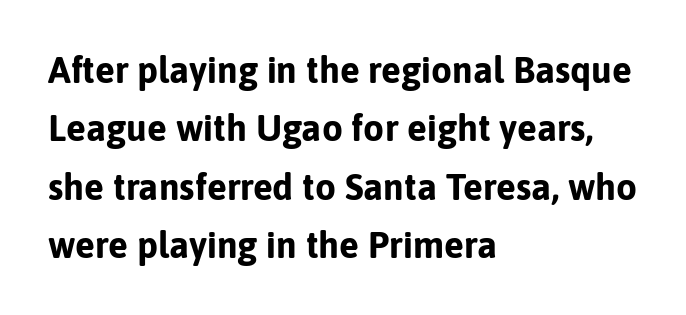
You could not count columns in this text — the font is proportionally spaced. The face used here has the dense, thick strokes of a bold. Notice how descenders clear the ascenders below comfortably — that's standard leading. Letterform terminals end flat and unadorned throughout the passage.
